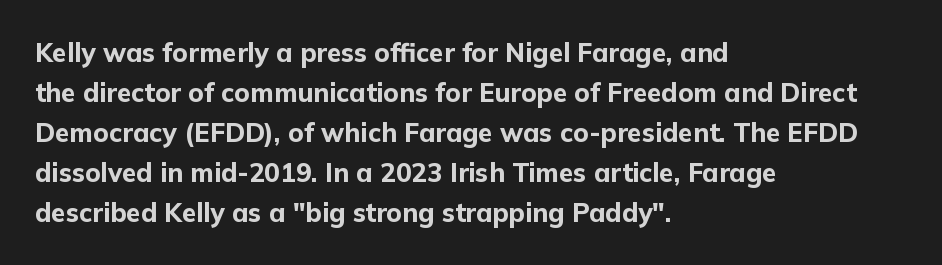
The letterforms sit shoulder to shoulder at normal distance. If you measured baseline to baseline, you'd find a middling distance. The specimen omits any rule beneath the text block's lines. These lines stack with their left ends in a neat column.
